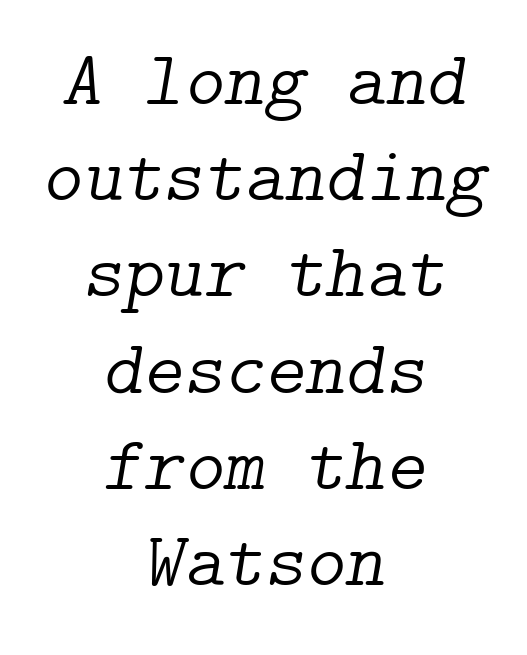
Q: Is the text bold? A: No.
Q: Is the text italic (slanted)? A: Yes, it leans right by about 9 degrees.
Q: Is the typeface a serif or a sans-serif typeface? A: Serif.
Q: Is the text underlined? A: No.
Q: How is the paragraph aligned? A: Centered.
Q: Is the spacing between letters normal or unusually wide? A: Normal.
Q: Is the spacing between lines tight, normal or loose? A: Normal.
Q: Width (condensed, normal, or wide)? A: Normal.
Q: Stroke contrast? A: Low.
Q: x-height? A: Medium.
